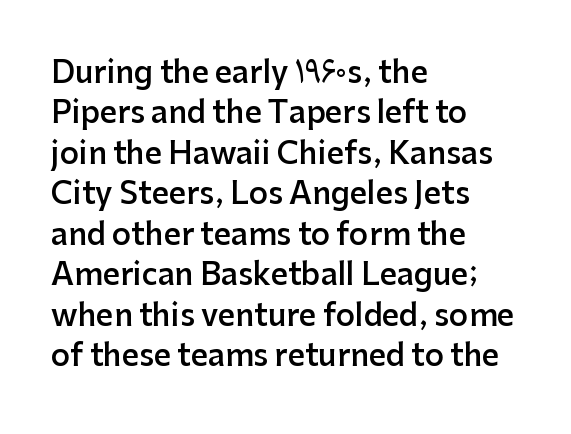
The typeface chosen for these lines omits serifs. Caption: multi-line text, flush left, ragged right. It's the straight-up-and-down kind of type. Observe the ordinary spacing: letters are neighbours, not strangers. Semibold letterforms, between regular and bold. Has an underline been added? It has not.
